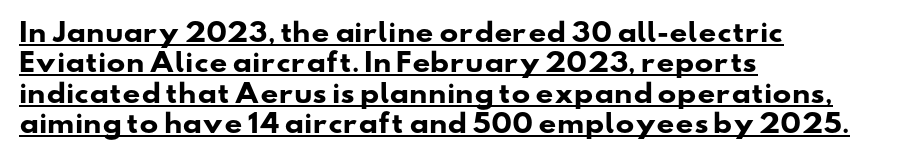
The image shows 25 px bold type; set left-aligned, line spacing 1.22x, normal letter spacing, underlined.
